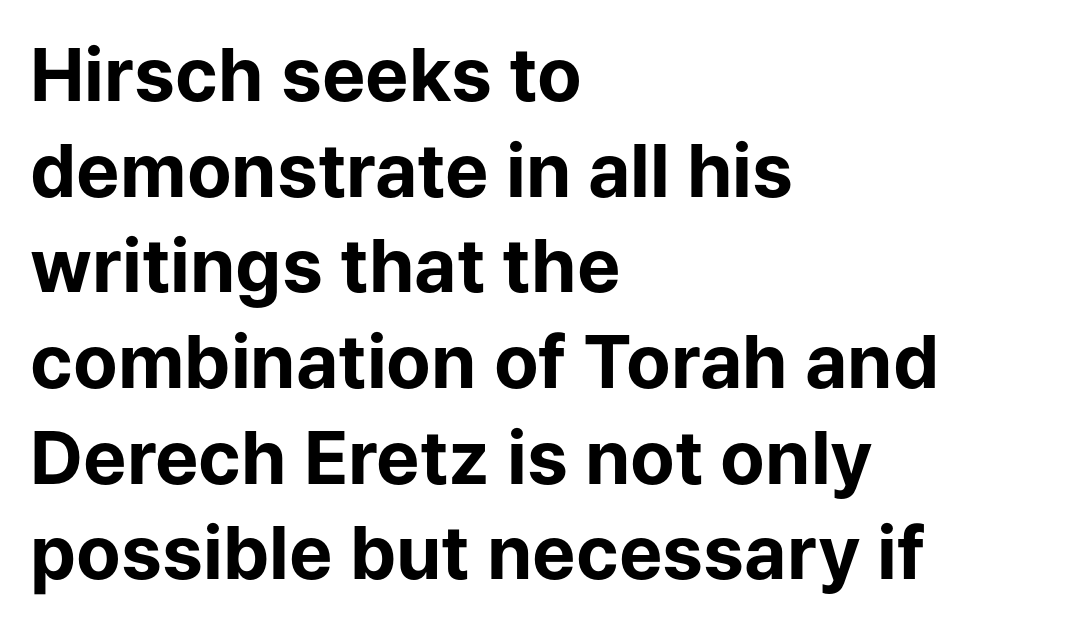
The image shows 73 px bold sans-serif type, upright; set left-aligned, normal line spacing (1.31x), normal letter spacing, not underlined; low stroke contrast and a medium x-height.
